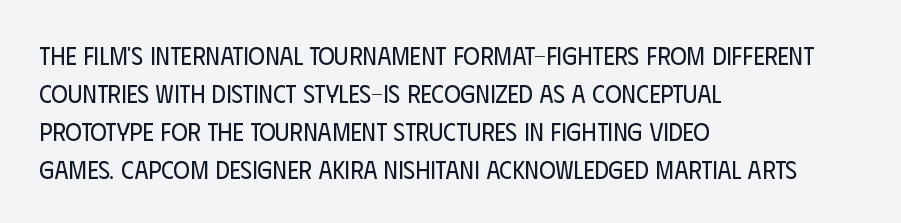
The font's upright variant was chosen for this text. The specimen omits any rule beneath the text block's lines. All the whitespace from short lines collects on the right. Tracking here is standard; glyphs follow each other at the usual distance.
